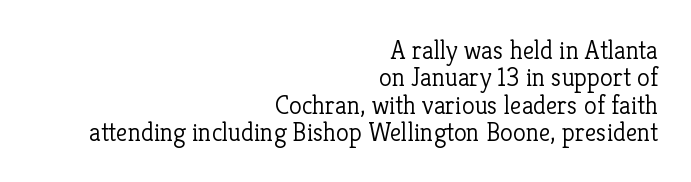
Students, note that the glyphs here touch the page at normal intervals. The typesetting does not lean heavy: it is not bold. The font's upright variant was chosen for this text. The zone under the glyphs is completely vacant. Vertically, the passage feels compressed, each row crowding the next.
